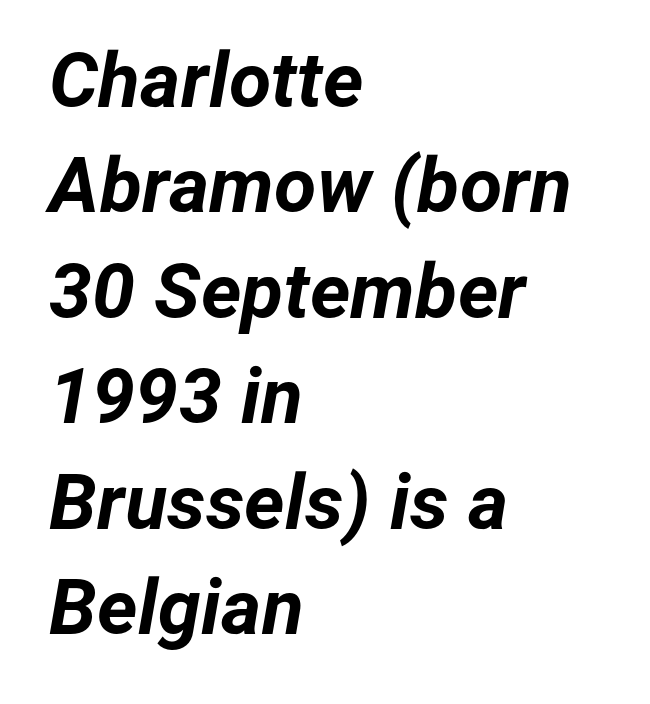
Notice how the stems are inclined rather than vertical — that's the hallmark of italics. There is no visible air inserted between adjacent glyphs. Compared with a centered layout, this one pins lines to the left instead. Its strokes are broad and dark, the hallmark of bold type.
